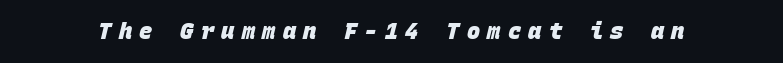
{"bold": "yes", "underline": "no", "letter_spacing": "wide", "letter_spacing_em": 0.33, "glyph_px": 22}
